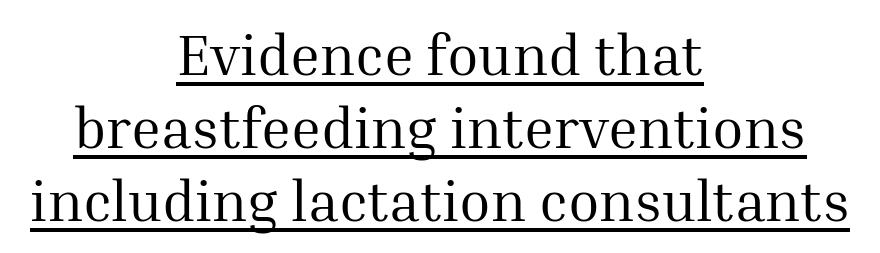
The image shows 57 px regular-weight serif type, upright; set centered, normal line spacing (1.28x), normal letter spacing, underlined; medium stroke contrast and a medium x-height.
